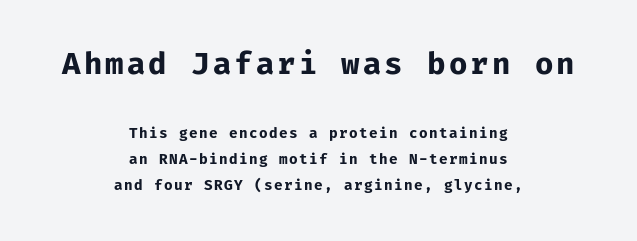
The image shows 30 px bold sans-serif type, upright, monospaced; set centered, line spacing 1.84x, not underlined; the first (top) block is 2.14x larger; low stroke contrast and a medium x-height.
